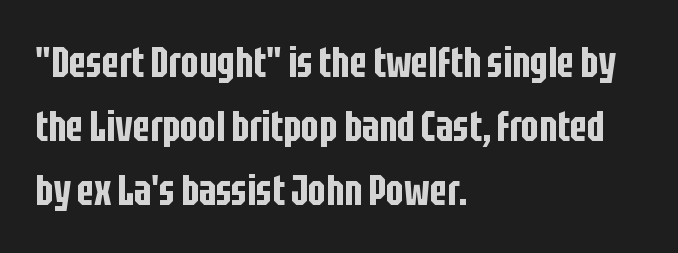
Q: Is the text italic (slanted)? A: No, it is upright.
Q: Is the typeface a serif or a sans-serif typeface? A: Sans-serif.
Q: Is the text underlined? A: No.
Q: How is the paragraph aligned? A: Left-aligned.
Q: Is the spacing between letters normal or unusually wide? A: Normal.
Q: Is the spacing between lines tight, normal or loose? A: Normal.
Q: Width (condensed, normal, or wide)? A: Condensed.
Q: Stroke contrast? A: Low.
Q: x-height? A: Large.
Q: Monospaced? A: No.
